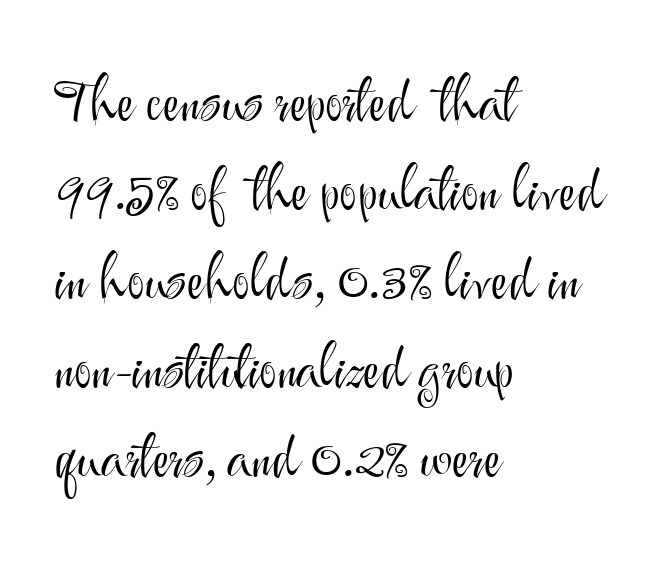
Q: Is the text bold? A: No.
Q: Is the typeface a serif or a sans-serif typeface? A: Sans-serif.
Q: Is the text underlined? A: No.
Q: How is the paragraph aligned? A: Left-aligned.
Q: Is the spacing between letters normal or unusually wide? A: Normal.
Q: Is the spacing between lines tight, normal or loose? A: Normal.
Q: Width (condensed, normal, or wide)? A: Normal.
Q: Stroke contrast? A: Medium.
Q: x-height? A: Small.
Q: Monospaced? A: No.
